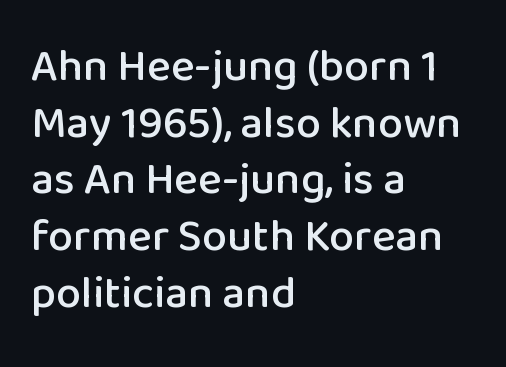
The image shows 45 px sans-serif type, upright; set left-aligned, normal line spacing (1.26x), normal letter spacing, not underlined; low stroke contrast and a medium x-height.
